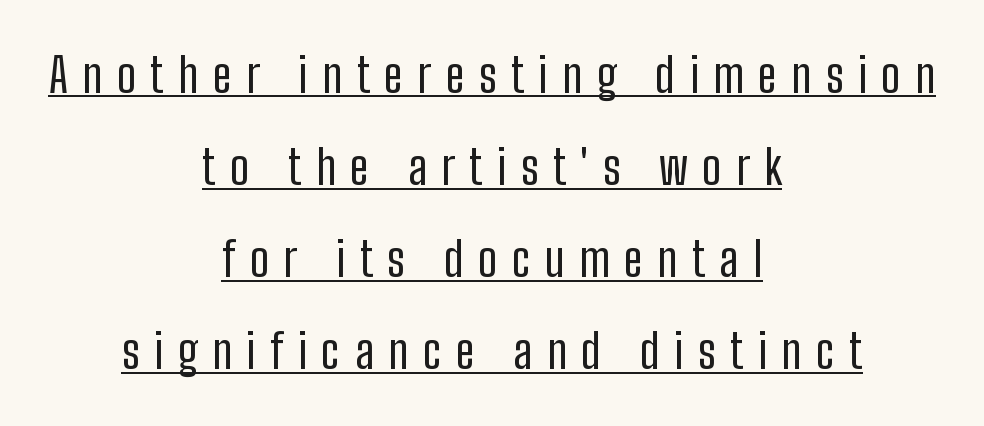
Q: Is the text bold? A: No.
Q: Is the text italic (slanted)? A: No, it is upright.
Q: Is the typeface a serif or a sans-serif typeface? A: Sans-serif.
Q: Is the text underlined? A: Yes.
Q: How is the paragraph aligned? A: Centered.
Q: Is the spacing between letters normal or unusually wide? A: Unusually wide.
Q: Is the spacing between lines tight, normal or loose? A: Loose.
Q: Width (condensed, normal, or wide)? A: Condensed.
Q: Stroke contrast? A: Low.
Q: x-height? A: Medium.
Q: Monospaced? A: No.
